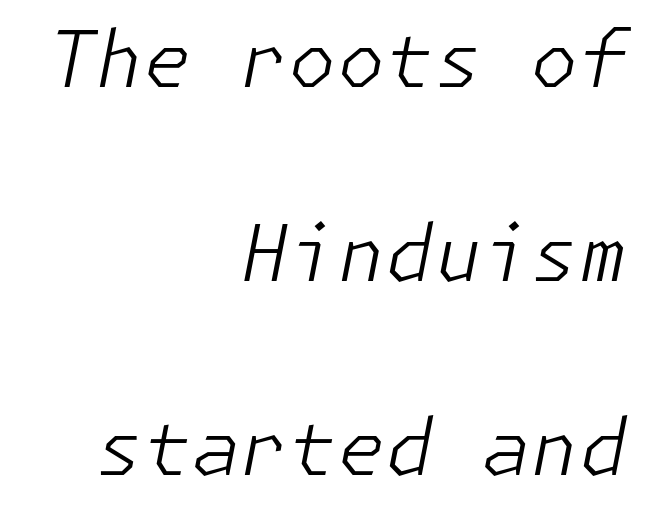
Beneath every word, the page is bare. Is this a heavy cut? Hardly; it is regular or lighter. In CSS terms this would be text-align: right. Compared with typical body copy, the letter spacing here is the same. Widely set lines give the paragraph a tall, airy silhouette. The glyphs look as if they've been sheared to an angle.
